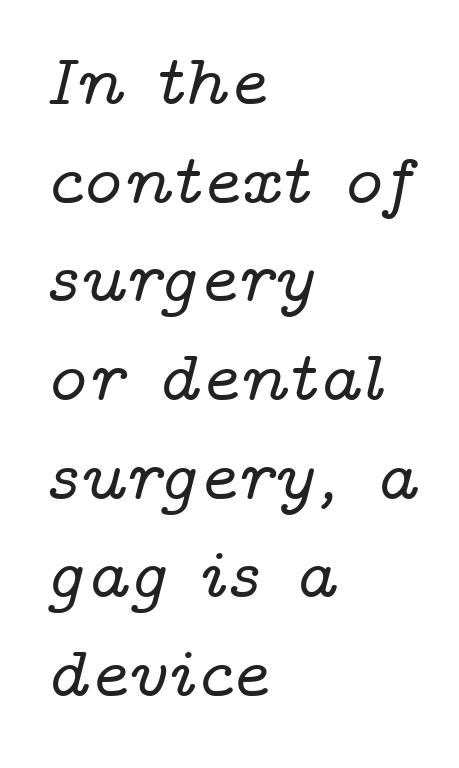
The image shows 72 px wide serif type, italic (leaning right); set left-aligned, normal line spacing (1.37x), normal letter spacing, not underlined; low stroke contrast and a medium x-height.
